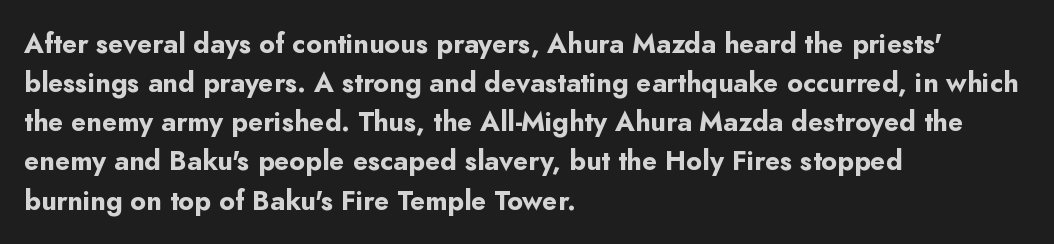
The image shows 27 px bold type, upright; set left-aligned, normal line spacing (1.45x), normal letter spacing, not underlined.
